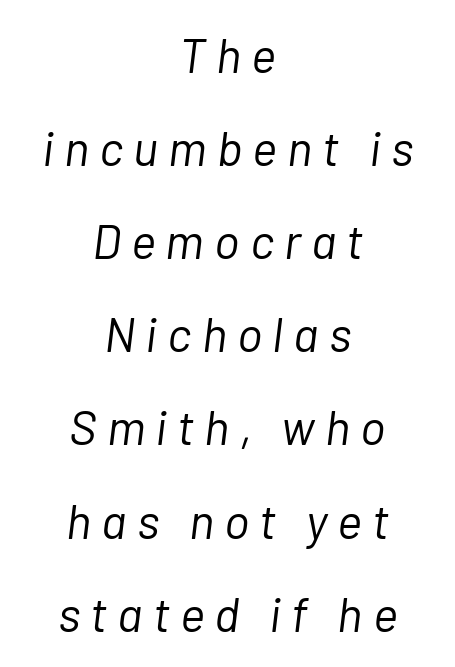
Q: Is the text bold? A: No.
Q: Is the text italic (slanted)? A: Yes, it leans right by about 7 degrees.
Q: Is the text underlined? A: No.
Q: How is the paragraph aligned? A: Centered.
Q: Is the spacing between letters normal or unusually wide? A: Unusually wide.
Q: Is the spacing between lines tight, normal or loose? A: Loose.
Q: Width (condensed, normal, or wide)? A: Normal.
Q: Stroke contrast? A: Low.
Q: x-height? A: Medium.
Q: Monospaced? A: No.
